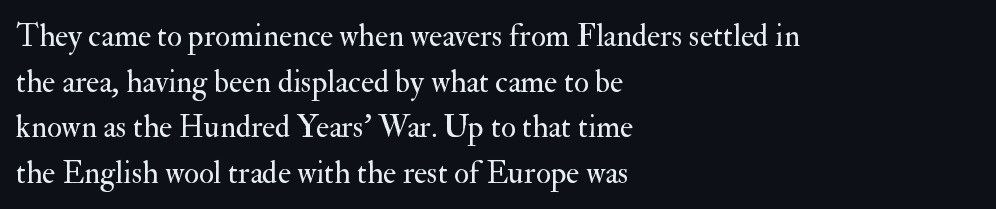
The image shows 31 px regular-weight serif type, upright; set left-aligned, normal line spacing (1.47x), normal letter spacing, not underlined; medium stroke contrast and a small x-height.
